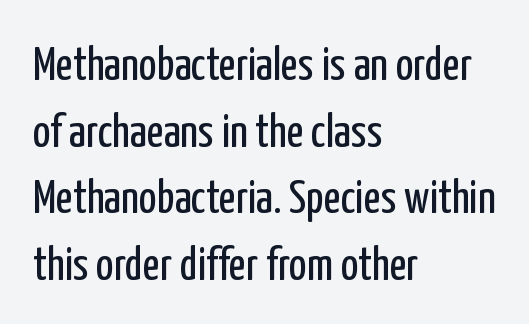
The rendering uses a moderate line-height, typical for paragraphs. A classic flush-left, rag-right setting is used for this passage. Is there any slant? The stems are plumb. In terms of letterform style, serifs are entirely absent. Is the letter spacing exaggerated? No — it looks like the ordinary default.
